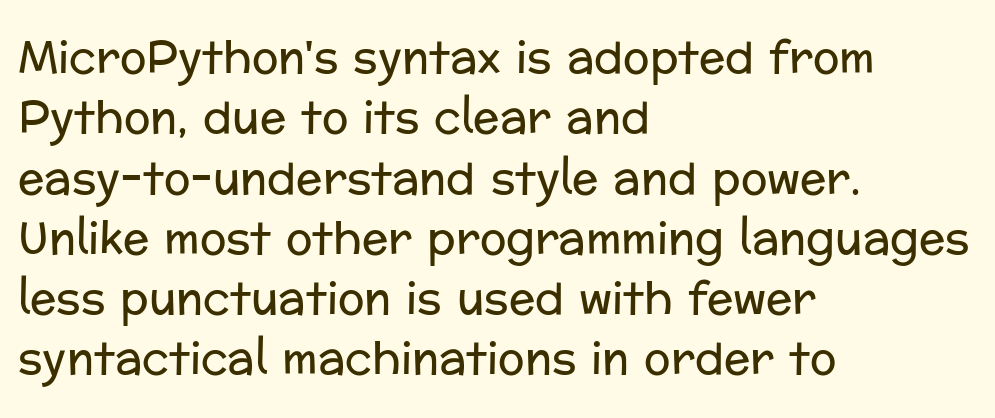
{"serif": "no", "italic": "no", "bold": "no", "weight": "regular", "width": "normal", "stroke_contrast": "low", "x_height": "medium", "monospaced": "no", "underline": "no", "align": "left", "line_spacing": "normal", "line_spacing_ratio": 1.37, "letter_spacing": "normal", "letter_spacing_em": 0.0, "glyph_px": 44}
